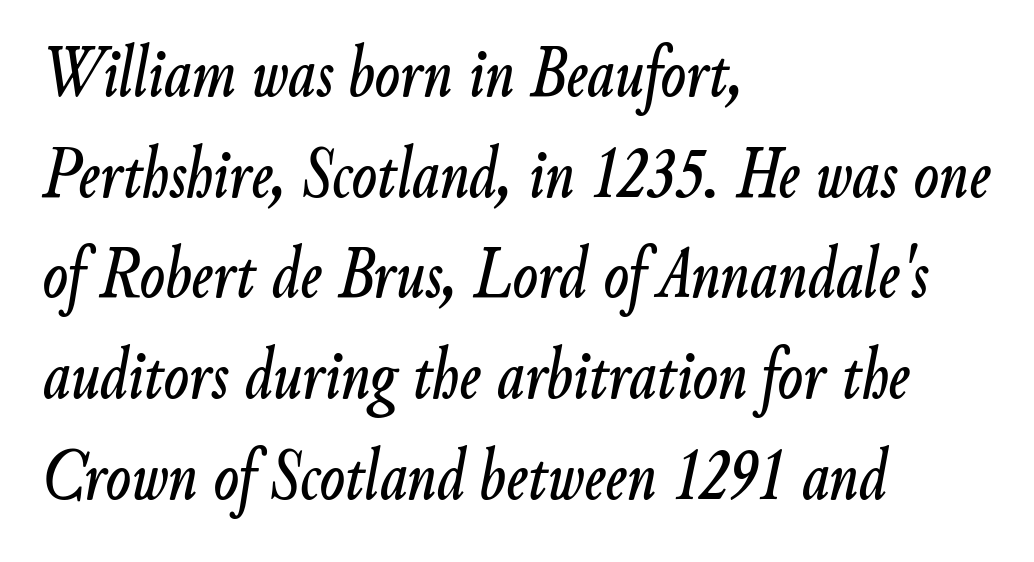
Q: Is the text italic (slanted)? A: Yes, it leans right by about 9 degrees.
Q: Is the text underlined? A: No.
Q: How is the paragraph aligned? A: Left-aligned.
Q: Is the spacing between letters normal or unusually wide? A: Normal.
Q: Is the spacing between lines tight, normal or loose? A: Normal.
Q: Width (condensed, normal, or wide)? A: Condensed.
Q: Stroke contrast? A: Low.
Q: x-height? A: Small.
Q: Monospaced? A: No.
